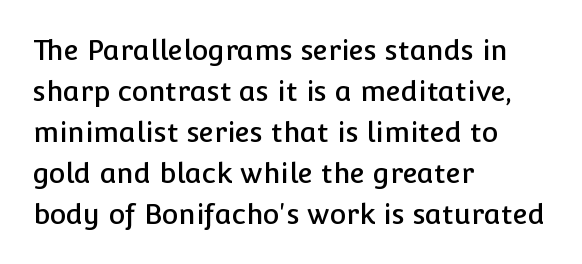
Posture: vertical. This sample has the flowing, uneven cadence of proportional lettering. Honestly, the letter spacing is just normal — you wouldn't notice it. Regular leading. Honestly, there is no underline to notice here at all.
